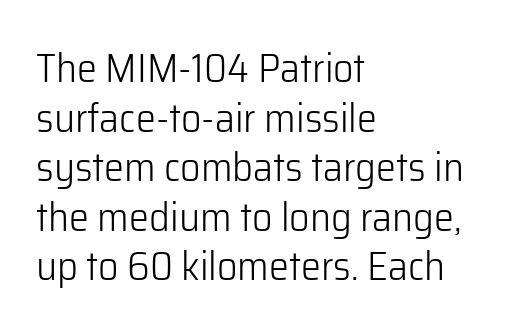
The image shows 40 px light sans-serif type, upright; set left-aligned, line spacing 1.24x, normal letter spacing, not underlined; low stroke contrast and a medium x-height.
